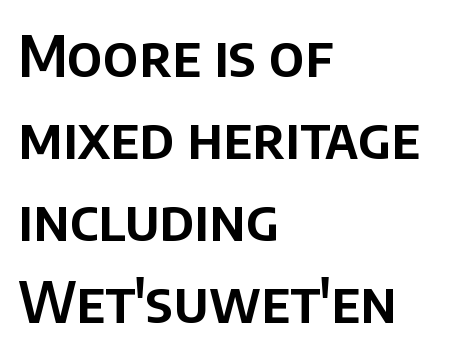
Q: Is the text italic (slanted)? A: No, it is upright.
Q: Is the typeface a serif or a sans-serif typeface? A: Sans-serif.
Q: Is the text underlined? A: No.
Q: How is the paragraph aligned? A: Left-aligned.
Q: Is the spacing between letters normal or unusually wide? A: Normal.
Q: Is the spacing between lines tight, normal or loose? A: Normal.
Q: Width (condensed, normal, or wide)? A: Normal.
Q: Stroke contrast? A: Low.
Q: x-height? A: Large.
Q: Monospaced? A: No.
